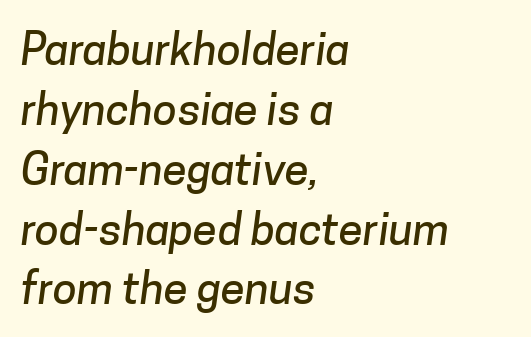
{"serif": "no", "width": "normal", "stroke_contrast": "low", "x_height": "medium", "monospaced": "no", "underline": "no", "align": "left", "line_spacing": "normal", "line_spacing_ratio": 1.36, "letter_spacing": "normal", "letter_spacing_em": 0.0, "glyph_px": 44}
